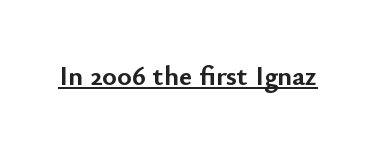
{"serif": "no", "italic": "no", "bold": "yes", "weight": "semibold", "width": "normal", "stroke_contrast": "low", "x_height": "small", "monospaced": "no", "underline": "yes", "letter_spacing": "normal", "letter_spacing_em": 0.0, "glyph_px": 28}
